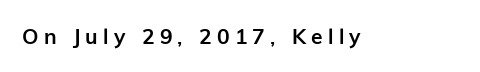
{"italic": "no", "bold": "yes", "underline": "no", "letter_spacing": "wide", "letter_spacing_em": 0.25, "glyph_px": 21}
